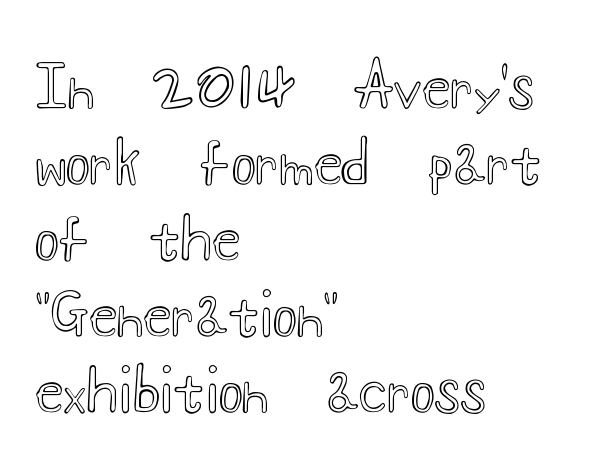
{"italic": "no", "width": "wide", "x_height": "small", "monospaced": "no", "underline": "no", "align": "left", "line_spacing": "normal", "line_spacing_ratio": 1.31, "letter_spacing": "normal", "letter_spacing_em": 0.0, "glyph_px": 58}
